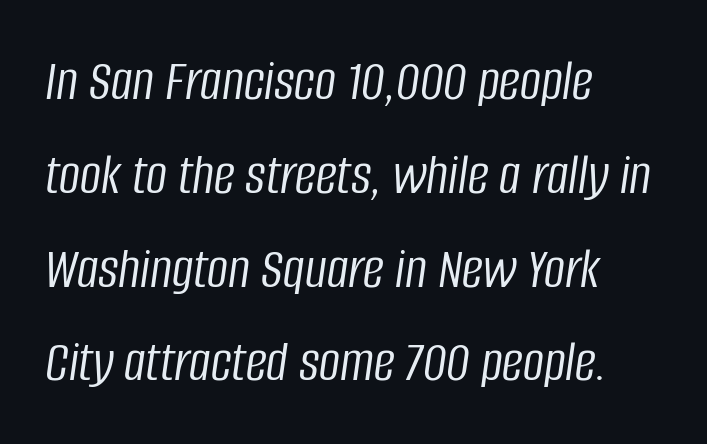
The image shows 59 px light, condensed type, italic (leaning right); set left-aligned, normal line spacing (1.59x), normal letter spacing, not underlined; low stroke contrast and a large x-height.
